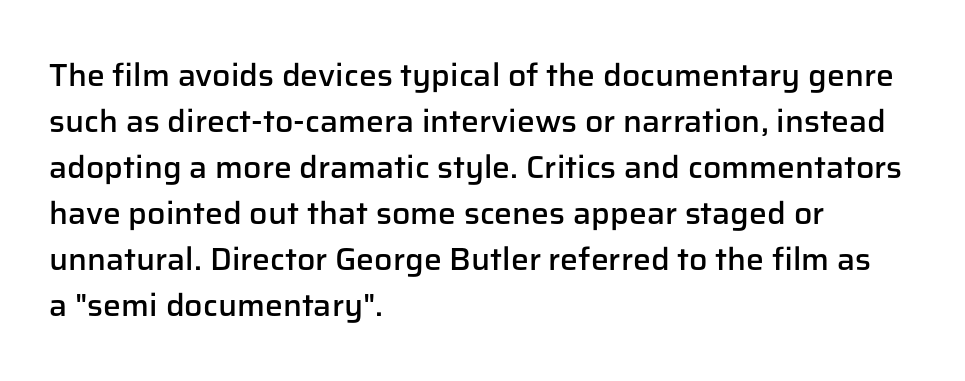
The setting favours the left margin, as ordinary paragraphs usually do. Look at the tracking — it's just the regular setting, nothing added. You could not count columns in this text — the font is proportionally spaced. A typesetter would mark this as roman, not italic. The face used here is a sans, in the tradition of grotesques and geometrics. A bare baseline throughout the passage.
